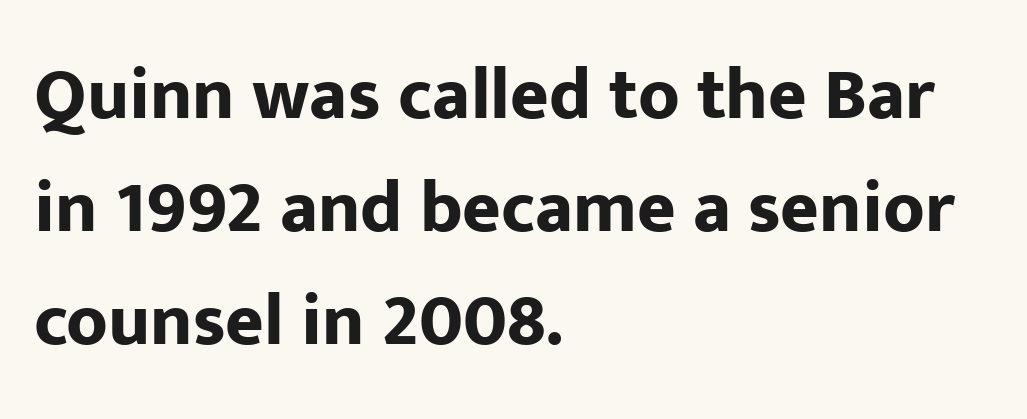
{"serif": "no", "italic": "no", "bold": "yes", "weight": "bold", "width": "normal", "stroke_contrast": "low", "x_height": "medium", "monospaced": "no", "underline": "no", "align": "left", "line_spacing": "normal", "line_spacing_ratio": 1.53, "letter_spacing": "normal", "letter_spacing_em": 0.0, "glyph_px": 74}
